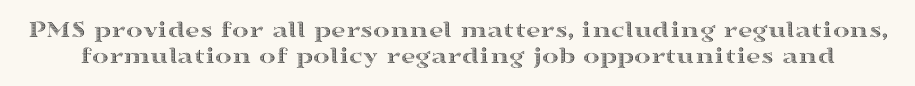
Is the letter spacing exaggerated? No — it looks like the ordinary default. Each row of text sits above clean, open space. Designer's note — italics off, roman on. Reading down the column, the eye jumps only a short way to each next line.
